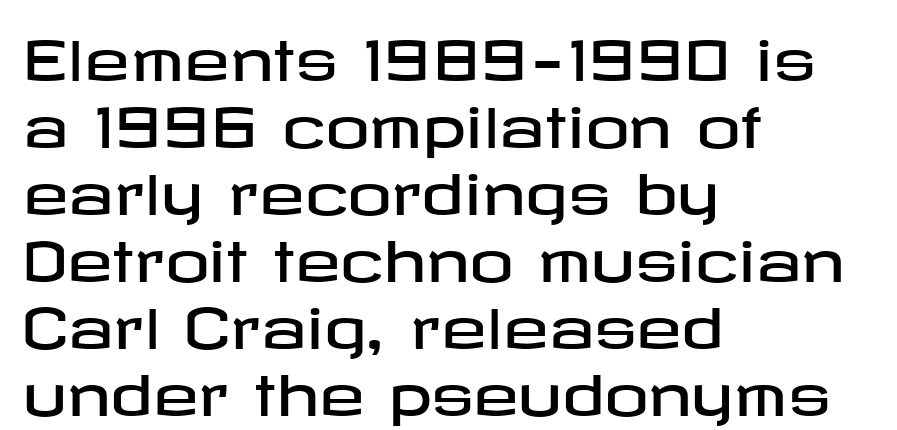
{"serif": "no", "italic": "no", "width": "wide", "stroke_contrast": "low", "x_height": "medium", "underline": "no", "align": "left", "line_spacing_ratio": 1.22, "letter_spacing": "normal", "letter_spacing_em": 0.0, "glyph_px": 55}
